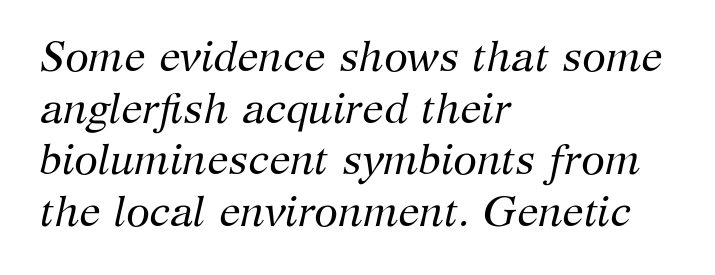
The image shows 43 px regular-weight serif type, italic (leaning right); set left-aligned, line spacing 1.2x, normal letter spacing, not underlined; medium stroke contrast and a medium x-height.
